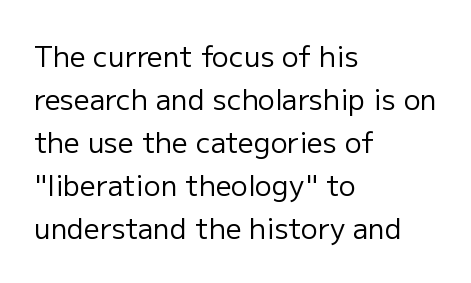
These lines were composed using upright roman letters. Stems and bowls with no extra thickness — not bold. The space between consecutive lines is moderate. What kind of face is this? One without serifs — a sans.
